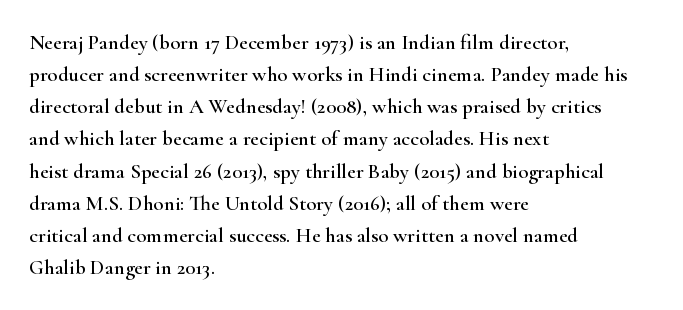
Layout note: lines flush left. The string is rendered with underlining switched off. The line texture is even and compact thanks to regular tracking. A roman cut, with each character standing at attention. The space between consecutive lines is moderate.
